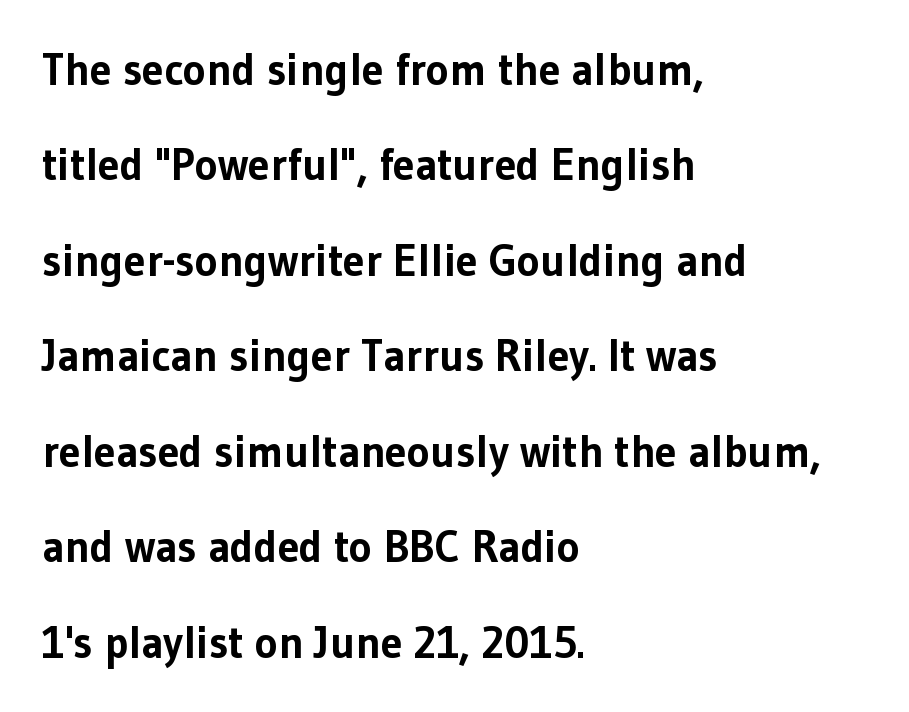
Q: Is the text bold? A: Yes.
Q: Is the text italic (slanted)? A: No, it is upright.
Q: Is the typeface a serif or a sans-serif typeface? A: Sans-serif.
Q: Is the text underlined? A: No.
Q: How is the paragraph aligned? A: Left-aligned.
Q: Is the spacing between letters normal or unusually wide? A: Normal.
Q: Is the spacing between lines tight, normal or loose? A: Loose.
Q: Width (condensed, normal, or wide)? A: Normal.
Q: Stroke contrast? A: Low.
Q: x-height? A: Medium.
Q: Monospaced? A: No.
